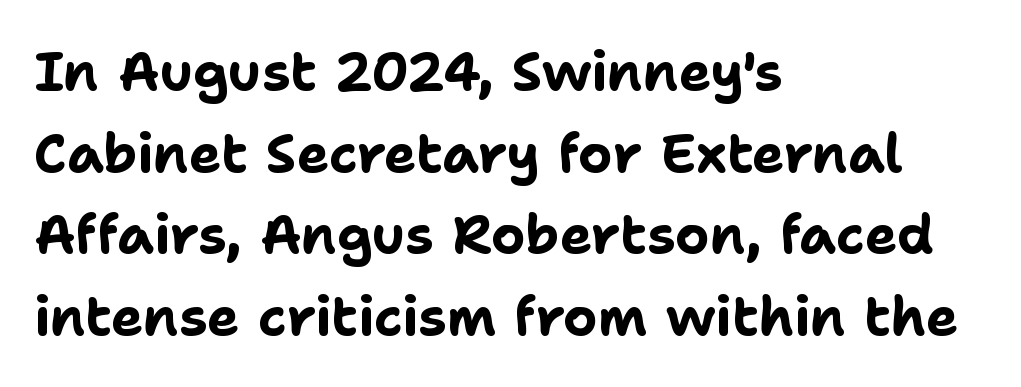
The image shows 54 px bold sans-serif type, upright; set left-aligned, normal line spacing (1.51x), normal letter spacing, not underlined; low stroke contrast and a medium x-height.
